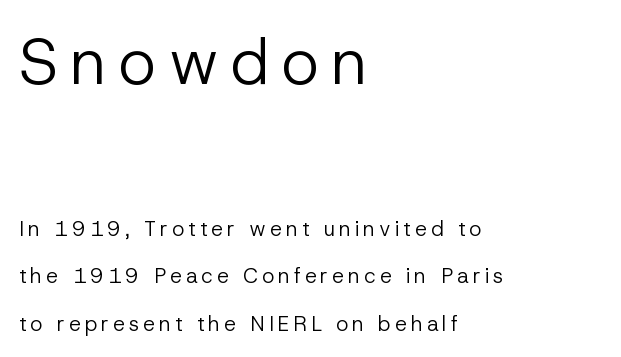
The image shows 64 px regular-weight sans-serif type, upright; set left-aligned, loose line spacing (2.25x), not underlined; the first (top) block is 3.05x larger; low stroke contrast and a medium x-height.
